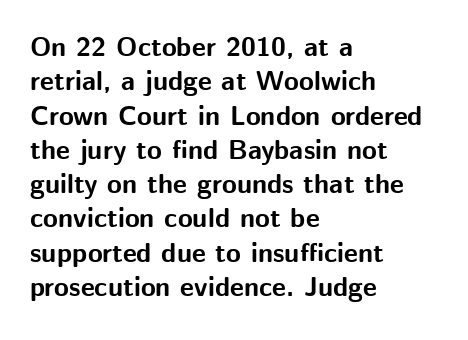
A typesetter would mark this as roman, not italic. Does the copy run flush right? No — it runs flush left. These words are printed bold, with thick strokes throughout. Successive baselines arrive at the customary interval. Caption: standard tracking, unaltered.
